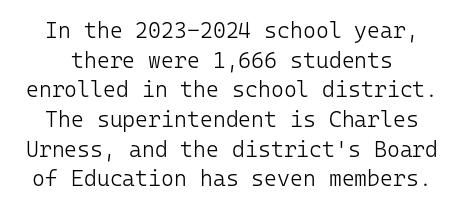
Q: Is the text bold? A: No.
Q: Is the text italic (slanted)? A: No, it is upright.
Q: Is the text underlined? A: No.
Q: Is the spacing between letters normal or unusually wide? A: Normal.
Q: Is the spacing between lines tight, normal or loose? A: Normal.
